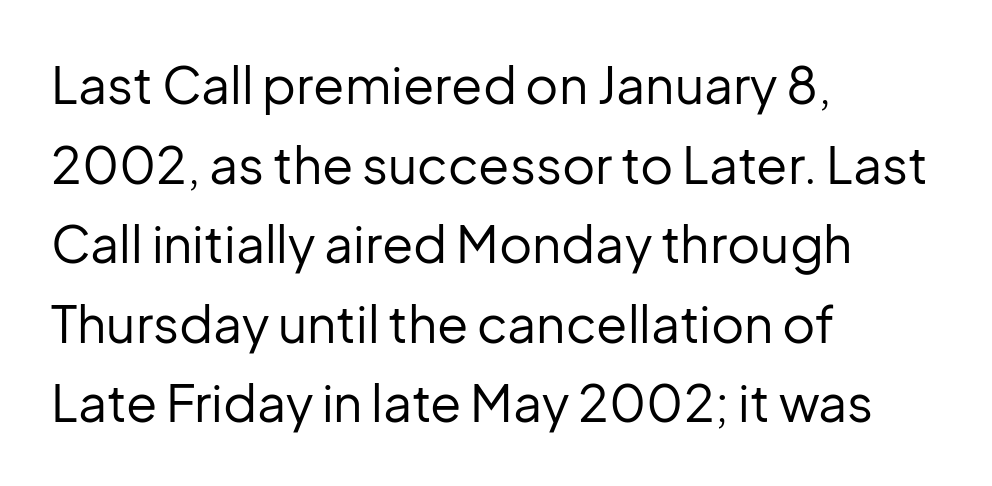
The image shows 51 px regular-weight sans-serif type, upright; set left-aligned, normal line spacing (1.56x), normal letter spacing, not underlined; low stroke contrast and a medium x-height.
